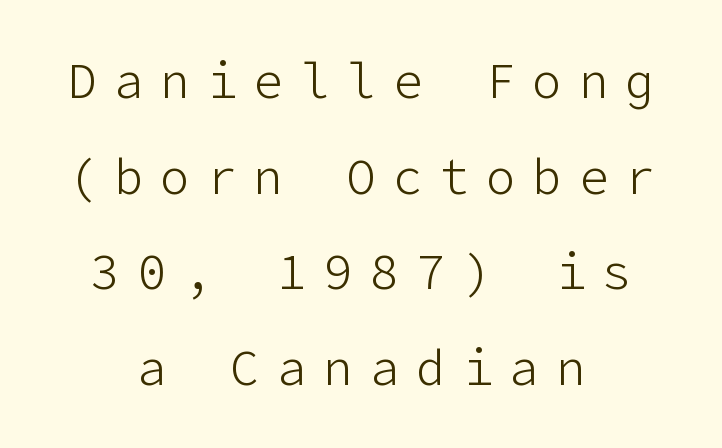
Q: Is the text bold? A: No.
Q: Is the text italic (slanted)? A: No, it is upright.
Q: Is the typeface a serif or a sans-serif typeface? A: Sans-serif.
Q: Is the text underlined? A: No.
Q: How is the paragraph aligned? A: Centered.
Q: Is the spacing between letters normal or unusually wide? A: Unusually wide.
Q: Is the spacing between lines tight, normal or loose? A: Loose.
Q: Width (condensed, normal, or wide)? A: Normal.
Q: Stroke contrast? A: Low.
Q: x-height? A: Medium.
